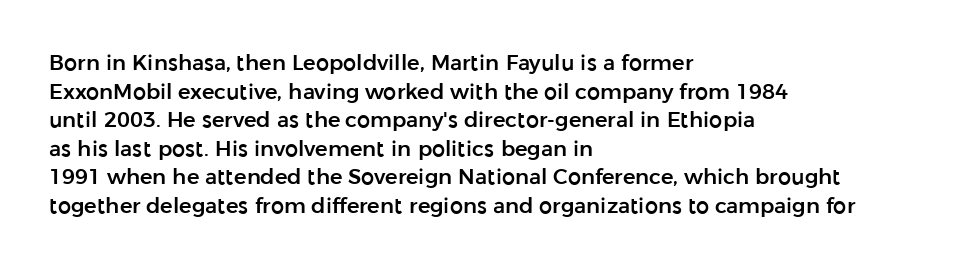
The image shows 21 px text type, upright; set left-aligned, normal line spacing (1.36x), normal letter spacing, not underlined.
